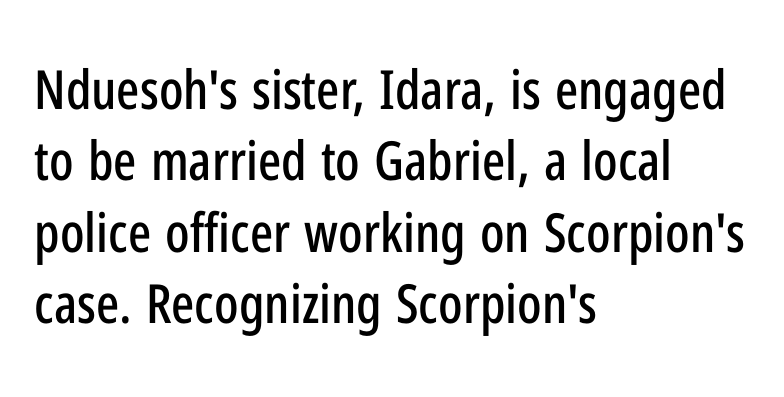
{"serif": "no", "italic": "no", "width": "condensed", "stroke_contrast": "low", "x_height": "medium", "monospaced": "no", "underline": "no", "align": "left", "line_spacing": "normal", "line_spacing_ratio": 1.32, "letter_spacing": "normal", "letter_spacing_em": 0.0, "glyph_px": 54}
